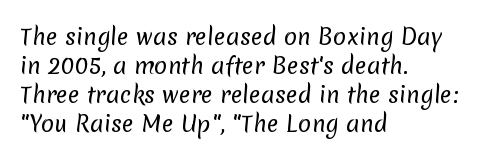
The image shows 22 px text type; set left-aligned, normal line spacing (1.32x), normal letter spacing, not underlined.
